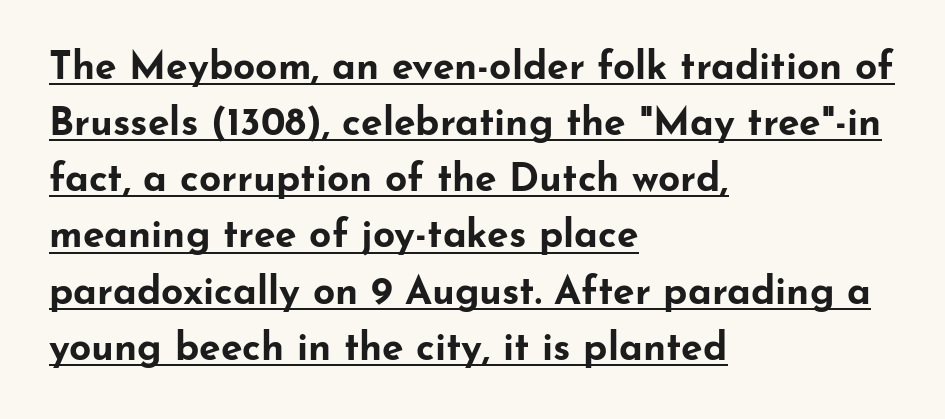
Posture: straight, roman, zero tilt. This sample uses a sans-serif face. The passage shown is typed in a proportional face where columns would drift. The letterforms sit shoulder to shoulder at normal distance.
